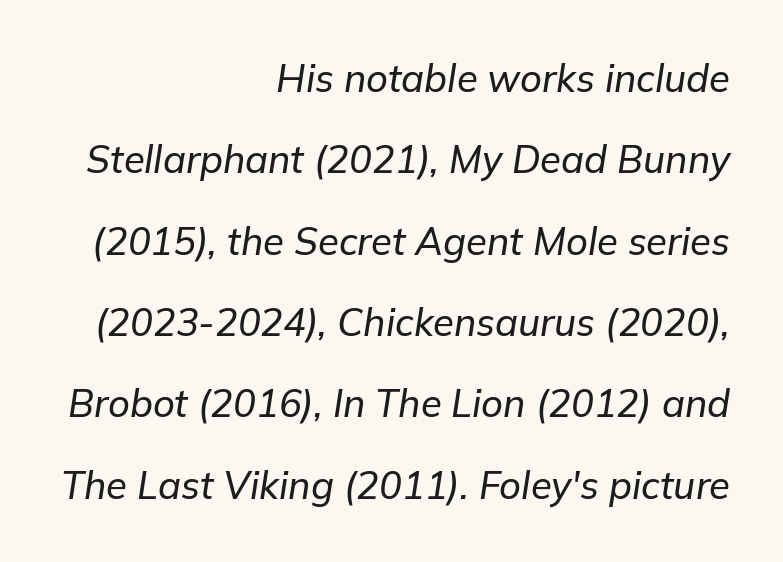
Q: Is the text italic (slanted)? A: Yes, it leans right by about 9 degrees.
Q: Is the text underlined? A: No.
Q: How is the paragraph aligned? A: Right-aligned.
Q: Is the spacing between letters normal or unusually wide? A: Normal.
Q: Is the spacing between lines tight, normal or loose? A: Loose.
Q: Width (condensed, normal, or wide)? A: Normal.
Q: Stroke contrast? A: Low.
Q: x-height? A: Medium.
Q: Monospaced? A: No.
